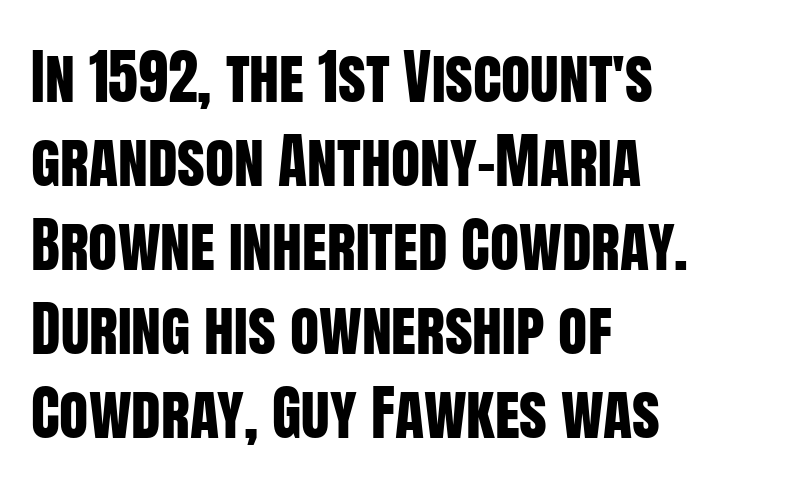
{"serif": "no", "italic": "no", "width": "condensed", "stroke_contrast": "low", "x_height": "large", "monospaced": "no", "underline": "no", "align": "left", "line_spacing": "normal", "line_spacing_ratio": 1.4, "letter_spacing": "normal", "letter_spacing_em": 0.0, "glyph_px": 60}
